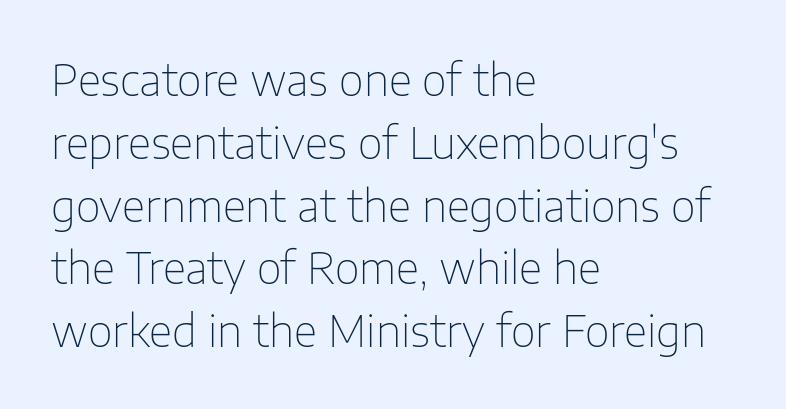
{"serif": "no", "italic": "no", "bold": "no", "weight": "thin", "width": "normal", "stroke_contrast": "low", "x_height": "medium", "monospaced": "no", "underline": "no", "align": "left", "line_spacing": "normal", "line_spacing_ratio": 1.46, "letter_spacing": "normal", "letter_spacing_em": 0.0, "glyph_px": 43}
